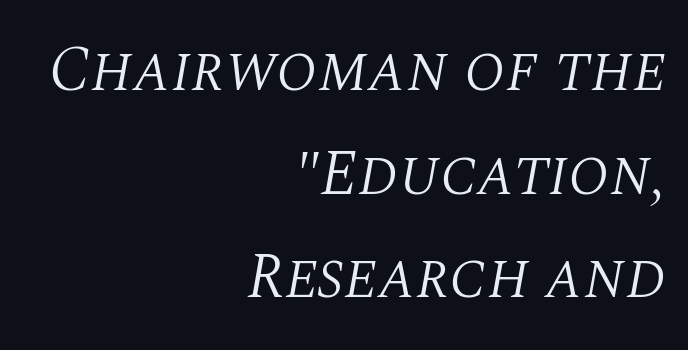
{"serif": "yes", "italic": "yes", "lean": "right", "slant_degrees": 10, "bold": "no", "weight": "light", "width": "normal", "stroke_contrast": "medium", "x_height": "large", "monospaced": "no", "underline": "no", "align": "right", "line_spacing": "normal", "line_spacing_ratio": 1.62, "letter_spacing": "normal", "letter_spacing_em": 0.0, "glyph_px": 64}
